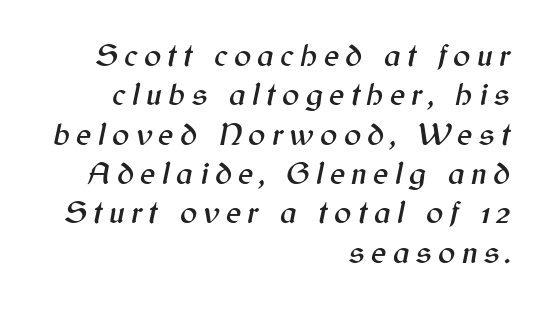
Q: Is the text italic (slanted)? A: Yes, it leans right by about 12 degrees.
Q: Is the text underlined? A: No.
Q: How is the paragraph aligned? A: Right-aligned.
Q: Is the spacing between letters normal or unusually wide? A: Unusually wide.
Q: Width (condensed, normal, or wide)? A: Normal.
Q: Stroke contrast? A: Medium.
Q: x-height? A: Medium.
Q: Monospaced? A: No.
